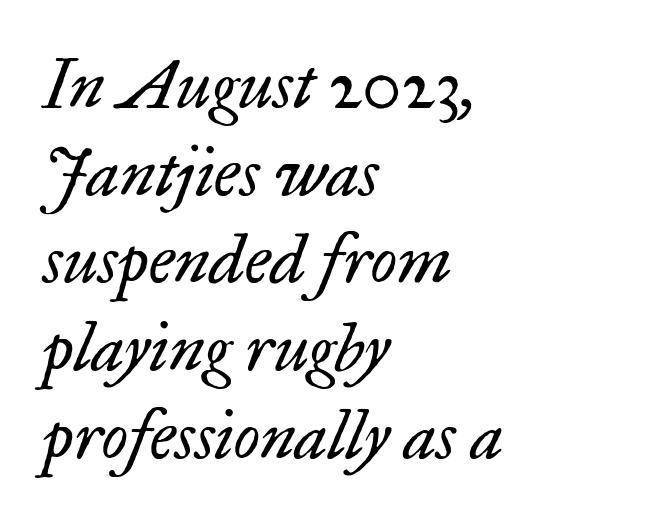
{"serif": "yes", "italic": "yes", "lean": "right", "slant_degrees": 17, "bold": "no", "weight": "regular", "width": "normal", "stroke_contrast": "low", "x_height": "small", "monospaced": "no", "underline": "no", "align": "left", "line_spacing": "normal", "line_spacing_ratio": 1.29, "letter_spacing": "normal", "letter_spacing_em": 0.0, "glyph_px": 68}
